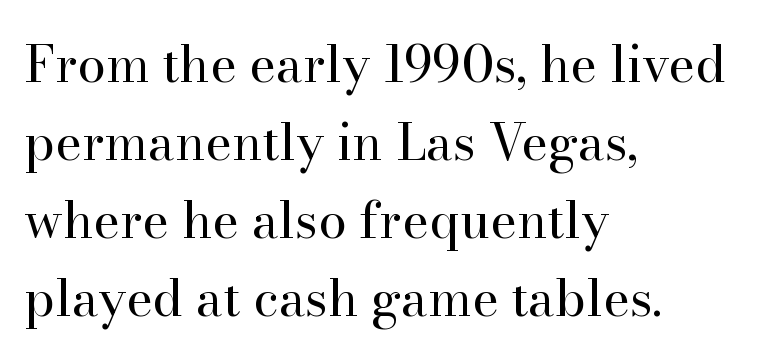
{"serif": "yes", "italic": "no", "bold": "no", "weight": "regular", "width": "normal", "stroke_contrast": "high", "x_height": "small", "monospaced": "no", "underline": "no", "align": "left", "line_spacing": "normal", "line_spacing_ratio": 1.53, "letter_spacing": "normal", "letter_spacing_em": 0.0, "glyph_px": 51}
